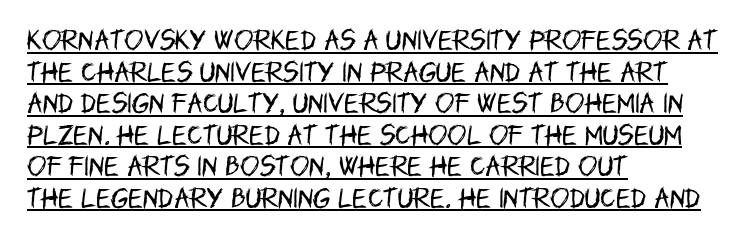
{"italic": "no", "bold": "no", "underline": "yes", "align": "left", "line_spacing": "normal", "line_spacing_ratio": 1.37, "letter_spacing": "normal", "letter_spacing_em": 0.0, "glyph_px": 23}
